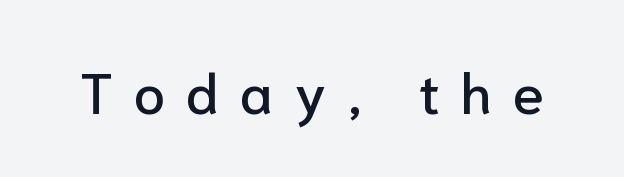
The image shows 57 px sans-serif type, upright; set unusually wide letter spacing (+0.37 em), not underlined; low stroke contrast and a medium x-height.
